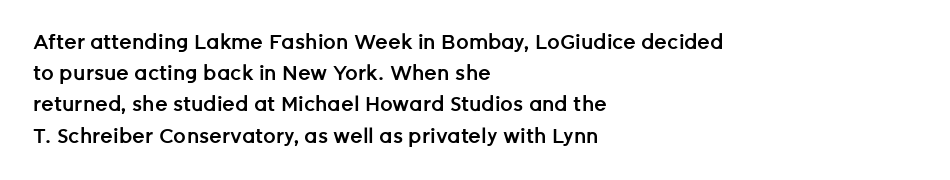
The image shows 20 px text type, upright; set left-aligned, normal line spacing (1.56x), normal letter spacing, not underlined.
